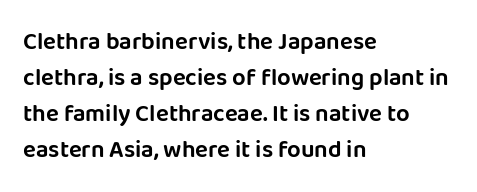
{"italic": "no", "underline": "no", "align": "left", "line_spacing": "normal", "line_spacing_ratio": 1.5, "letter_spacing": "normal", "letter_spacing_em": 0.0, "glyph_px": 24}
